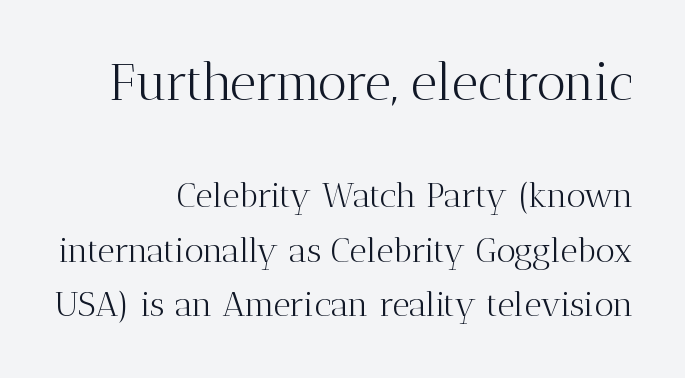
Q: Is the text bold? A: No.
Q: Is the text italic (slanted)? A: No, it is upright.
Q: Is the typeface a serif or a sans-serif typeface? A: Serif.
Q: Is the text underlined? A: No.
Q: How is the paragraph aligned? A: Right-aligned.
Q: Is the spacing between letters normal or unusually wide? A: Normal.
Q: Is the spacing between lines tight, normal or loose? A: Normal.
Q: Which block of text is set in a larger size, the first (top) or the second (bottom)? A: The first (top) one.
Q: Width (condensed, normal, or wide)? A: Normal.
Q: Stroke contrast? A: Medium.
Q: x-height? A: Medium.
Q: Monospaced? A: No.
